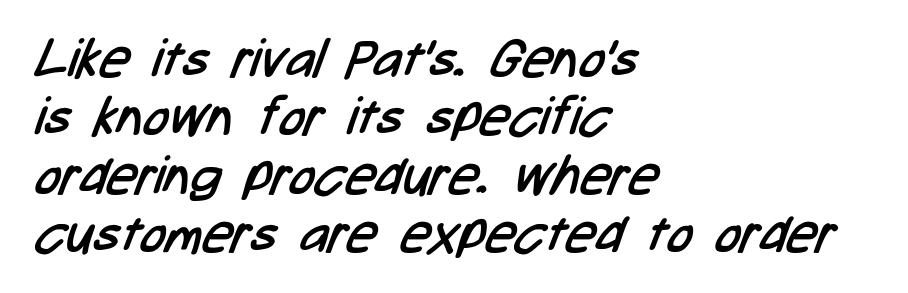
{"serif": "no", "bold": "no", "weight": "regular", "width": "condensed", "stroke_contrast": "low", "x_height": "medium", "monospaced": "no", "underline": "no", "align": "left", "line_spacing": "tight", "line_spacing_ratio": 1.1, "letter_spacing": "normal", "letter_spacing_em": 0.0, "glyph_px": 53}
